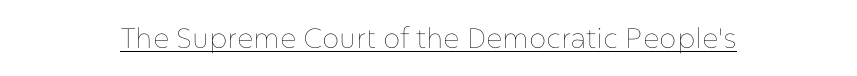
The image shows 28 px thin type, upright; set normal letter spacing, underlined; low stroke contrast and a medium x-height.
